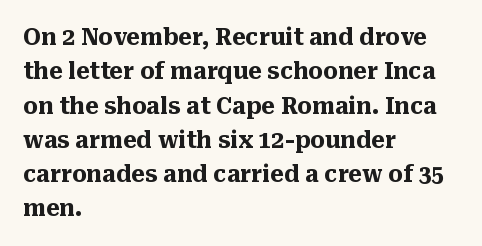
The image shows 23 px bold type, upright; set left-aligned, normal line spacing (1.49x), normal letter spacing, not underlined.
